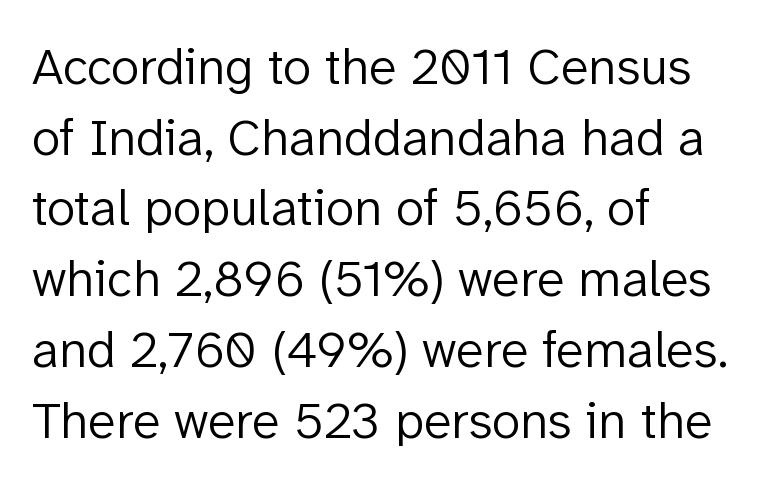
Students, note that the glyphs here touch the page at normal intervals. Nothing heavy about these letters — not bold at all. The passage shown is typed in a proportional face where columns would drift. The typesetter chose a ragged-right arrangement here.
